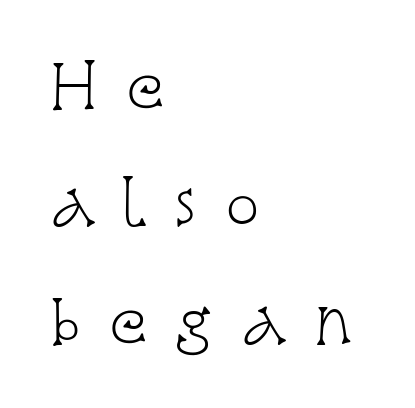
Q: Is the text bold? A: No.
Q: Is the text italic (slanted)? A: No, it is upright.
Q: Is the typeface a serif or a sans-serif typeface? A: Serif.
Q: Is the text underlined? A: No.
Q: How is the paragraph aligned? A: Left-aligned.
Q: Is the spacing between letters normal or unusually wide? A: Unusually wide.
Q: Is the spacing between lines tight, normal or loose? A: Loose.
Q: Width (condensed, normal, or wide)? A: Condensed.
Q: Stroke contrast? A: Low.
Q: x-height? A: Large.
Q: Monospaced? A: No.
